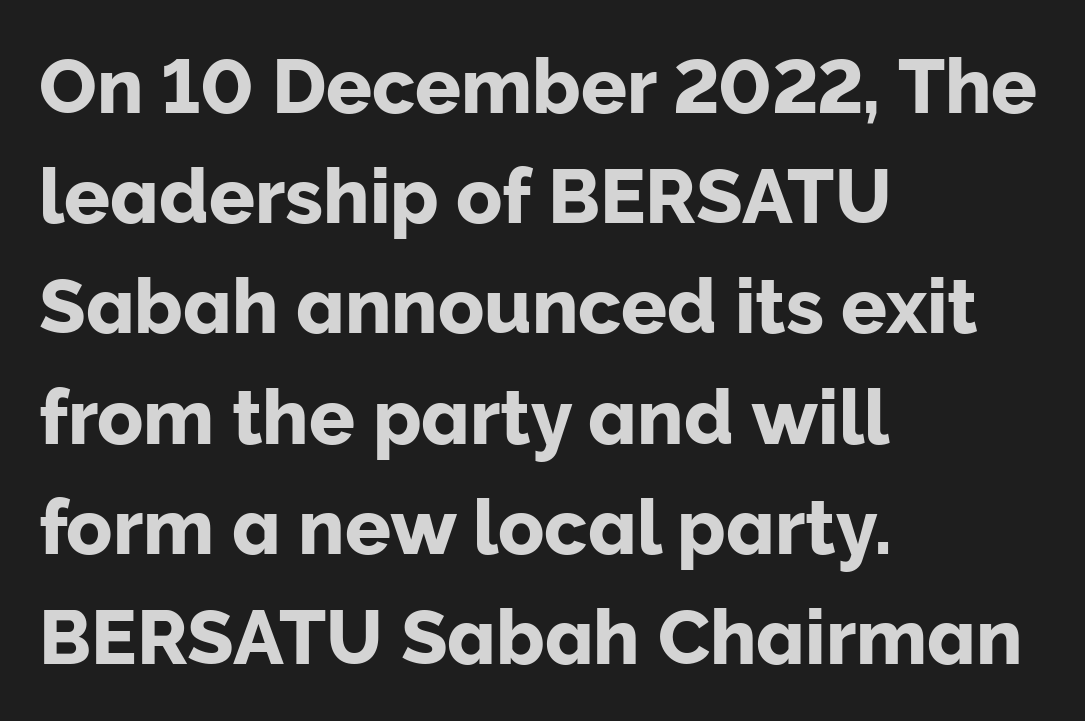
The image shows 76 px sans-serif type, upright; set left-aligned, normal line spacing (1.45x), normal letter spacing, not underlined; low stroke contrast and a medium x-height.
